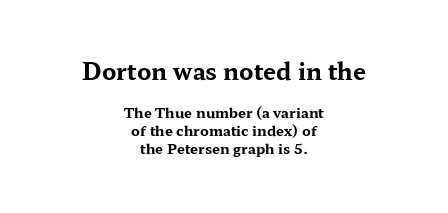
Upright lettering throughout. A dark, heavy texture on the line: the type is bold. Vertical spacing — default. The first block has been scaled up relative to the second. The face used here is rendered with its standard letterfit. Short and long lines alike share a common midpoint.
